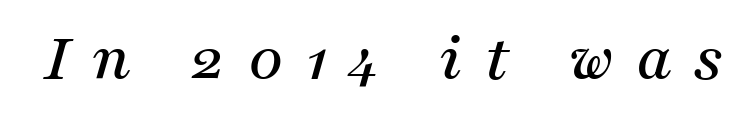
{"serif": "yes", "italic": "yes", "lean": "right", "slant_degrees": 16, "width": "normal", "stroke_contrast": "medium", "x_height": "medium", "monospaced": "no", "underline": "no", "letter_spacing": "wide", "letter_spacing_em": 0.31, "glyph_px": 70}
